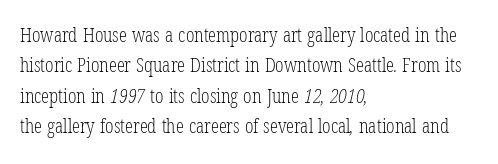
Q: Is the text bold? A: No.
Q: Is the text underlined? A: No.
Q: How is the paragraph aligned? A: Left-aligned.
Q: Is the spacing between letters normal or unusually wide? A: Normal.
Q: Is the spacing between lines tight, normal or loose? A: Normal.
